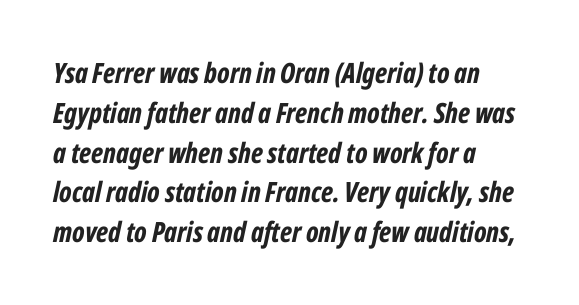
Q: Is the text bold? A: Yes.
Q: Is the text italic (slanted)? A: Yes, it leans right by about 12 degrees.
Q: Is the text underlined? A: No.
Q: How is the paragraph aligned? A: Left-aligned.
Q: Is the spacing between letters normal or unusually wide? A: Normal.
Q: Is the spacing between lines tight, normal or loose? A: Normal.
Q: Width (condensed, normal, or wide)? A: Condensed.
Q: Stroke contrast? A: Low.
Q: x-height? A: Medium.
Q: Monospaced? A: No.
